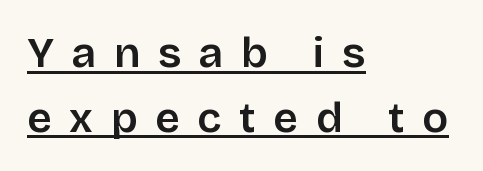
The image shows 43 px semibold sans-serif type, upright; set left-aligned, normal line spacing (1.51x), unusually wide letter spacing (+0.41 em), underlined; low stroke contrast and a large x-height.
